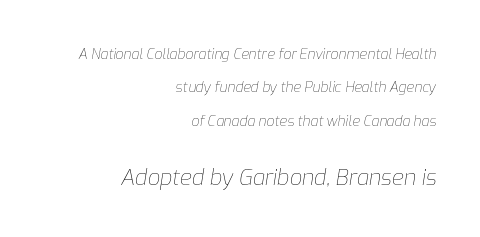
The image shows 22 px text type, italic (leaning right); set right-aligned, loose line spacing (2.38x), normal letter spacing, not underlined; the second (bottom) block is 1.57x larger.
